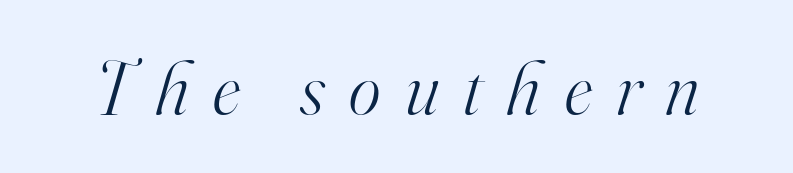
Varying glyph widths throughout — classic text-font behaviour. This is not heavy type; no bold has been used. The axis of the letterforms is tilted away from vertical. Check under the words: just untouched page.
